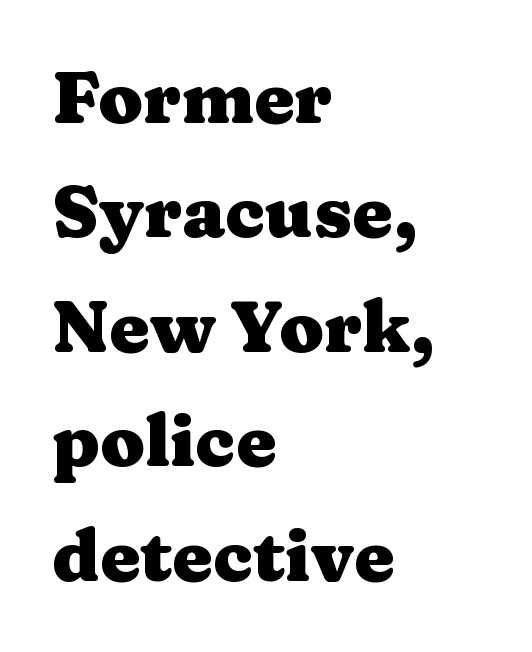
Q: Is the text bold? A: Yes.
Q: Is the text italic (slanted)? A: No, it is upright.
Q: Is the typeface a serif or a sans-serif typeface? A: Serif.
Q: Is the text underlined? A: No.
Q: How is the paragraph aligned? A: Left-aligned.
Q: Is the spacing between letters normal or unusually wide? A: Normal.
Q: Is the spacing between lines tight, normal or loose? A: Normal.
Q: Width (condensed, normal, or wide)? A: Wide.
Q: Stroke contrast? A: Medium.
Q: x-height? A: Medium.
Q: Monospaced? A: No.
